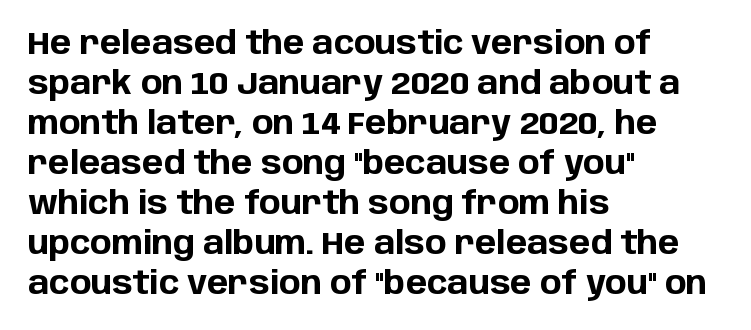
The image shows 32 px bold sans-serif type, upright; set left-aligned, normal line spacing (1.25x), normal letter spacing, not underlined; low stroke contrast and a large x-height.
